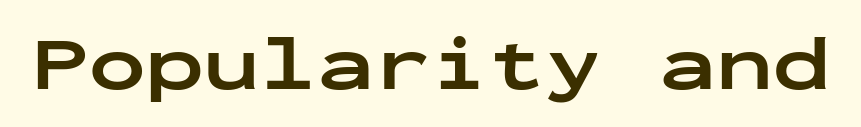
Q: Is the text bold? A: Yes.
Q: Is the text italic (slanted)? A: No, it is upright.
Q: Is the typeface a serif or a sans-serif typeface? A: Sans-serif.
Q: Is the text underlined? A: No.
Q: Is the spacing between letters normal or unusually wide? A: Normal.
Q: Width (condensed, normal, or wide)? A: Wide.
Q: Stroke contrast? A: Low.
Q: x-height? A: Medium.
Q: Monospaced? A: Yes.
